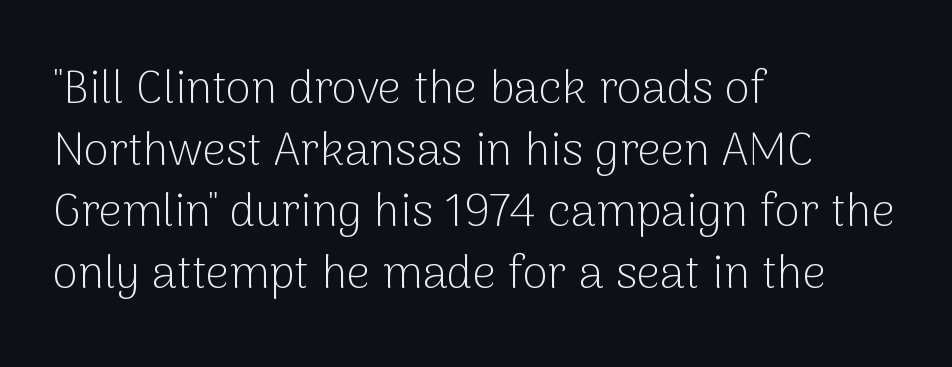
Q: Is the text bold? A: No.
Q: Is the text italic (slanted)? A: No, it is upright.
Q: Is the typeface a serif or a sans-serif typeface? A: Sans-serif.
Q: Is the text underlined? A: No.
Q: How is the paragraph aligned? A: Left-aligned.
Q: Is the spacing between letters normal or unusually wide? A: Normal.
Q: Is the spacing between lines tight, normal or loose? A: Normal.
Q: Width (condensed, normal, or wide)? A: Normal.
Q: Stroke contrast? A: Low.
Q: x-height? A: Medium.
Q: Monospaced? A: No.
